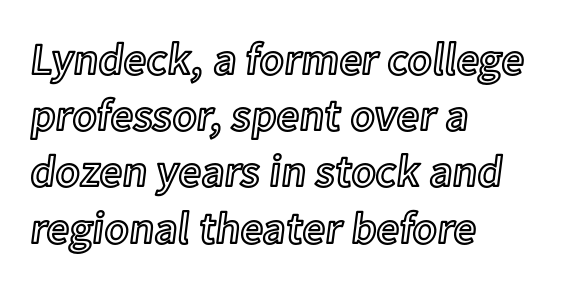
{"width": "normal", "x_height": "medium", "monospaced": "no", "underline": "no", "align": "left", "line_spacing": "normal", "line_spacing_ratio": 1.25, "letter_spacing": "normal", "letter_spacing_em": 0.0, "glyph_px": 45}
